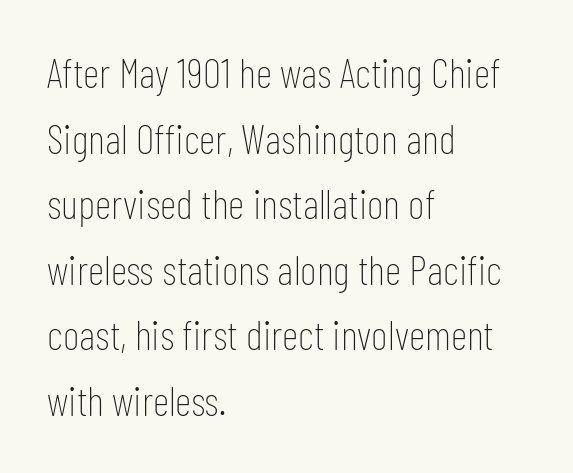
Q: Is the text bold? A: No.
Q: Is the text italic (slanted)? A: No, it is upright.
Q: Is the typeface a serif or a sans-serif typeface? A: Sans-serif.
Q: Is the text underlined? A: No.
Q: How is the paragraph aligned? A: Left-aligned.
Q: Is the spacing between letters normal or unusually wide? A: Normal.
Q: Is the spacing between lines tight, normal or loose? A: Normal.
Q: Width (condensed, normal, or wide)? A: Condensed.
Q: Stroke contrast? A: Low.
Q: x-height? A: Medium.
Q: Monospaced? A: No.
